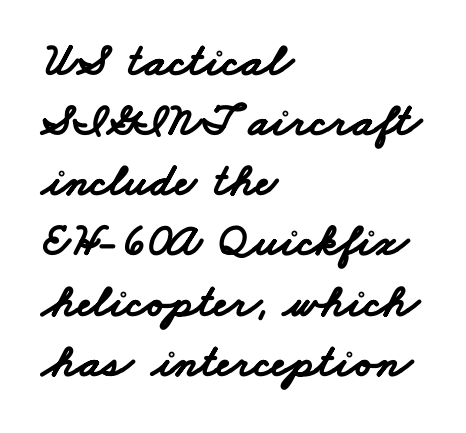
The image shows 47 px bold, wide sans-serif type; set left-aligned, normal line spacing (1.28x), normal letter spacing, not underlined; low stroke contrast and a small x-height.
